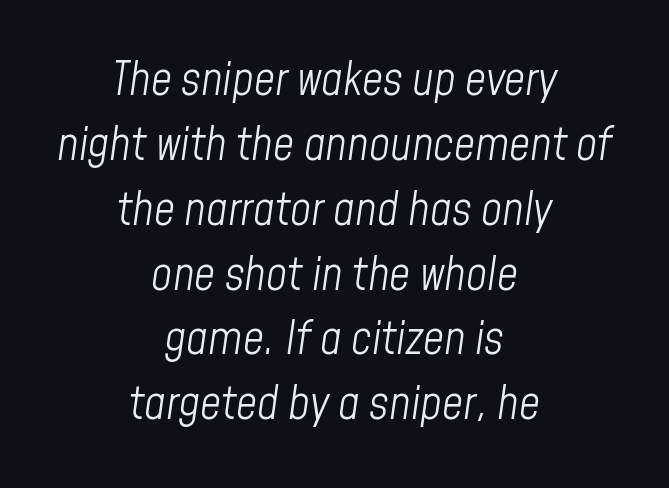
Q: Is the text bold? A: No.
Q: Is the text italic (slanted)? A: Yes, it leans right by about 8 degrees.
Q: Is the text underlined? A: No.
Q: How is the paragraph aligned? A: Centered.
Q: Is the spacing between letters normal or unusually wide? A: Normal.
Q: Is the spacing between lines tight, normal or loose? A: Normal.
Q: Width (condensed, normal, or wide)? A: Condensed.
Q: Stroke contrast? A: Low.
Q: x-height? A: Medium.
Q: Monospaced? A: No.
